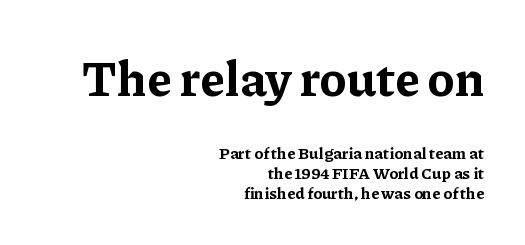
Q: Is the text bold? A: Yes.
Q: Is the text italic (slanted)? A: No, it is upright.
Q: Is the typeface a serif or a sans-serif typeface? A: Serif.
Q: Is the text underlined? A: No.
Q: How is the paragraph aligned? A: Right-aligned.
Q: Is the spacing between letters normal or unusually wide? A: Normal.
Q: Which block of text is set in a larger size, the first (top) or the second (bottom)? A: The first (top) one.
Q: Width (condensed, normal, or wide)? A: Normal.
Q: Stroke contrast? A: Low.
Q: x-height? A: Medium.
Q: Monospaced? A: No.
